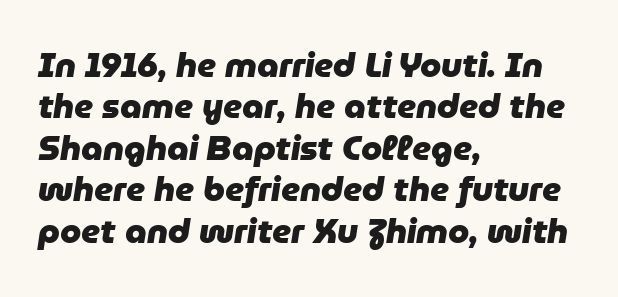
Q: Is the text bold? A: Yes.
Q: Is the text italic (slanted)? A: Yes, it leans right by about 9 degrees.
Q: Is the text underlined? A: No.
Q: How is the paragraph aligned? A: Left-aligned.
Q: Is the spacing between letters normal or unusually wide? A: Normal.
Q: Width (condensed, normal, or wide)? A: Normal.
Q: Stroke contrast? A: Low.
Q: x-height? A: Medium.
Q: Monospaced? A: No.
